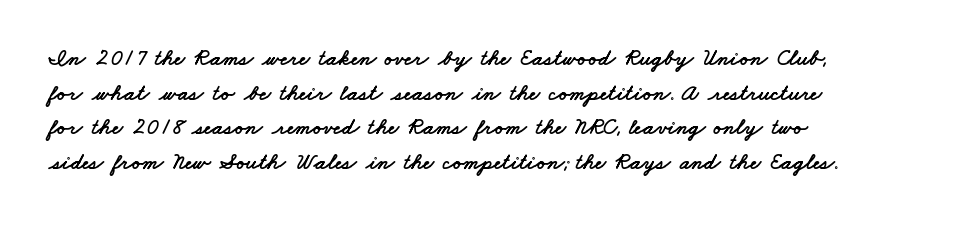
{"underline": "no", "align": "left", "line_spacing": "normal", "line_spacing_ratio": 1.51, "letter_spacing": "normal", "letter_spacing_em": 0.0, "glyph_px": 23}
